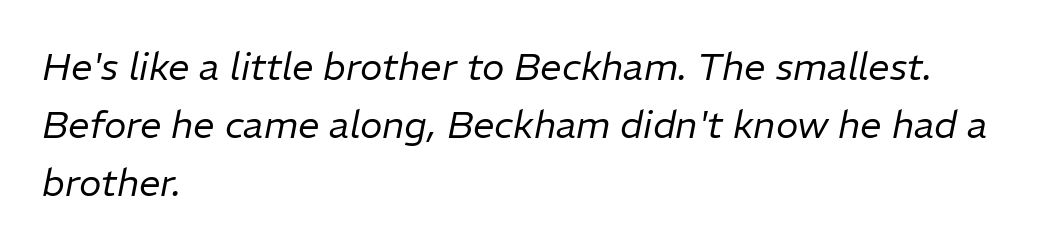
The image shows 38 px regular-weight type, italic (leaning right); set left-aligned, normal line spacing (1.53x), normal letter spacing, not underlined; low stroke contrast and a medium x-height.
